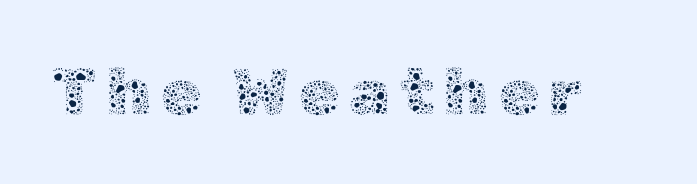
Check under the words: just untouched page. Stems here are at most as thick as an everyday book face. Character widths vary here, with narrow letters taking less room than wide ones. The letters stand upright; this is a roman face.
